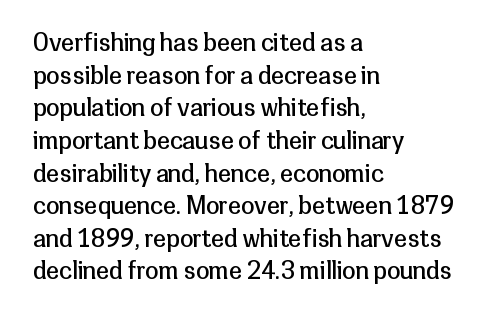
The image shows 24 px text type, upright; set left-aligned, normal line spacing (1.36x), normal letter spacing, not underlined.
